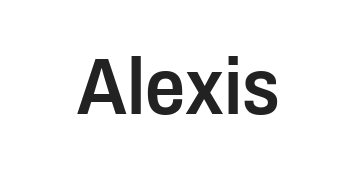
{"serif": "no", "italic": "no", "bold": "semi", "weight": "semibold", "width": "condensed", "stroke_contrast": "low", "x_height": "medium", "monospaced": "no", "underline": "no", "letter_spacing": "normal", "letter_spacing_em": 0.0, "glyph_px": 79}
